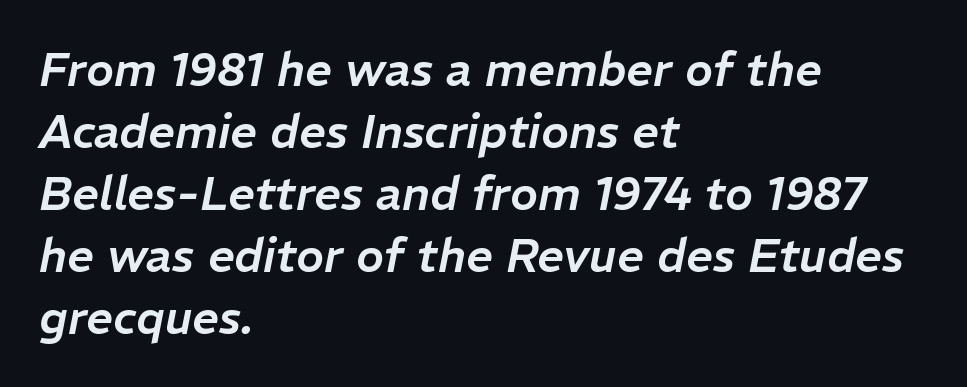
The image shows 47 px text type, italic (leaning right); set left-aligned, normal line spacing (1.32x), normal letter spacing, not underlined; low stroke contrast and a medium x-height.
